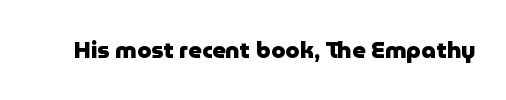
Notice how thick the strokes are: this is what a full bold looks like. In terms of letterspacing, this is plain default setting. The specimen omits any rule beneath the text block's lines. The lettering stays uniformly vertical, giving the passage a roman look.
